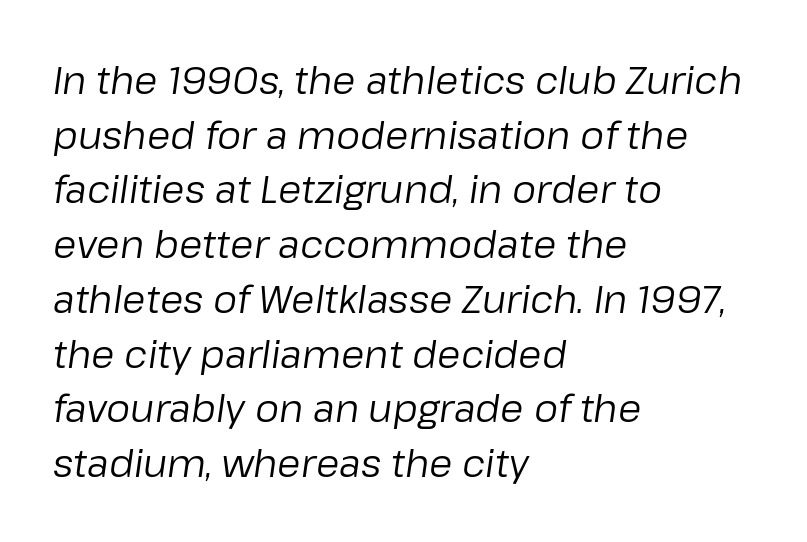
{"italic": "yes", "lean": "right", "slant_degrees": 8, "bold": "no", "weight": "regular", "width": "normal", "stroke_contrast": "low", "x_height": "medium", "monospaced": "no", "underline": "no", "align": "left", "line_spacing": "normal", "line_spacing_ratio": 1.44, "letter_spacing": "normal", "letter_spacing_em": 0.0, "glyph_px": 38}
